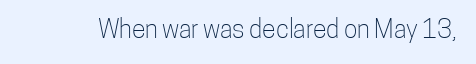
The image shows 25 px text type, upright; set normal letter spacing, not underlined.
